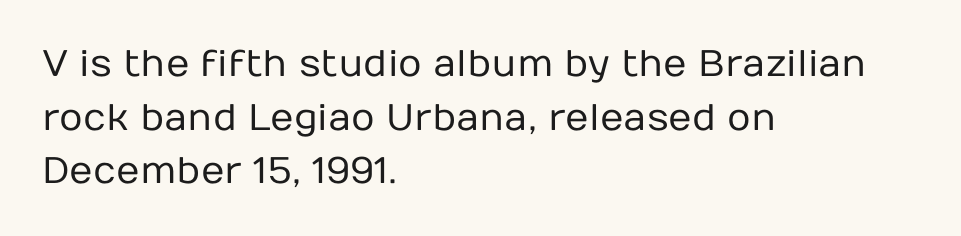
The image shows 37 px regular-weight sans-serif type, upright; set left-aligned, normal line spacing (1.45x), normal letter spacing, not underlined; low stroke contrast and a medium x-height.
